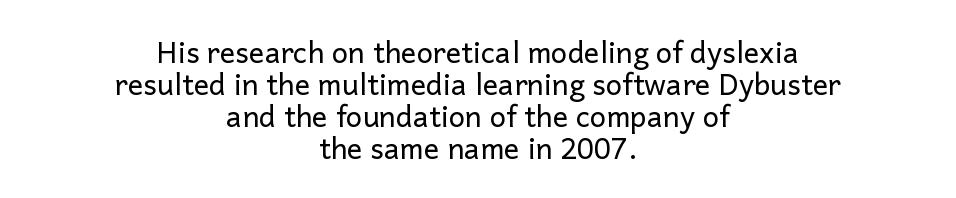
Is there any slant? The stems are plumb. In CSS terms this would be text-align: center. The strip under each line holds only bare page. Compared with typical paragraphs, the rows here are closer together. These glyphs show unthickened strokes, regular width or finer. You could call the tracking neutral — neither tight nor loose.
